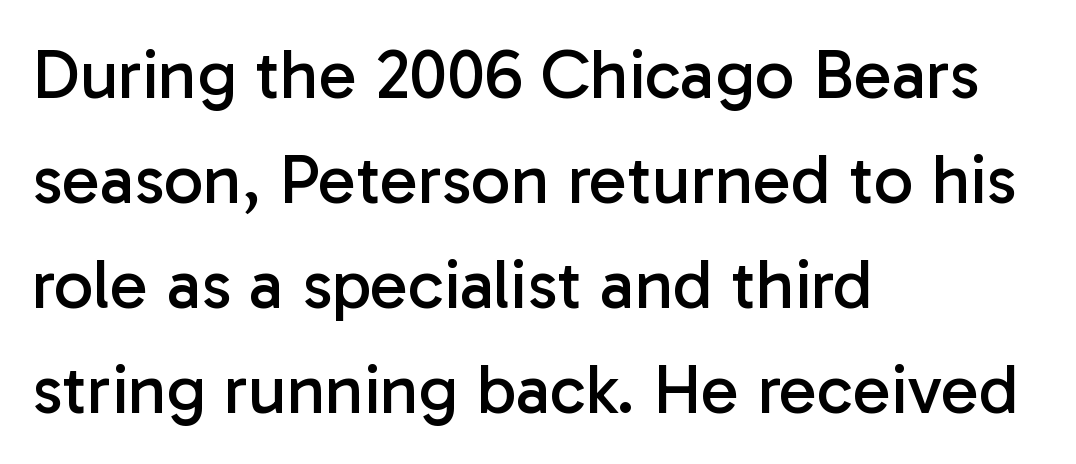
Honestly, there is no underline to notice here at all. Students, note that the glyphs here touch the page at normal intervals. Check where the strokes stop: nothing finishes them off — pure sans. Quick note: interline space is typical. The rendering uses natural spacing where letterforms have individual widths.
